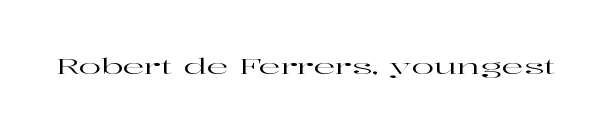
The image shows 21 px text type, upright; set normal letter spacing, not underlined.
